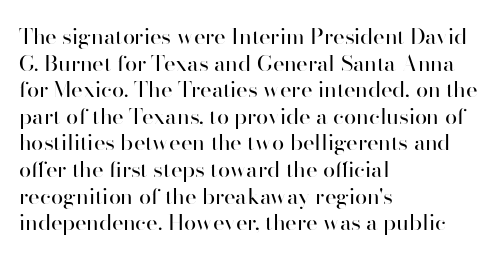
The face used here is rendered with its standard letterfit. The rag falls on the right side of this text block. The typeface has the unassuming heft of standard copy or less. Italic: no, the glyphs are upright roman.
